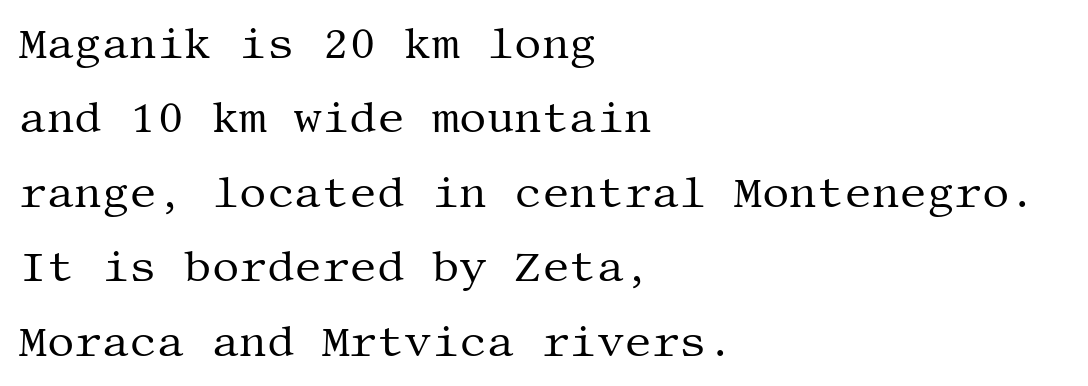
The image shows 43 px regular-weight serif type, upright; set left-aligned, line spacing 1.73x, normal letter spacing, not underlined; medium stroke contrast and a large x-height.
